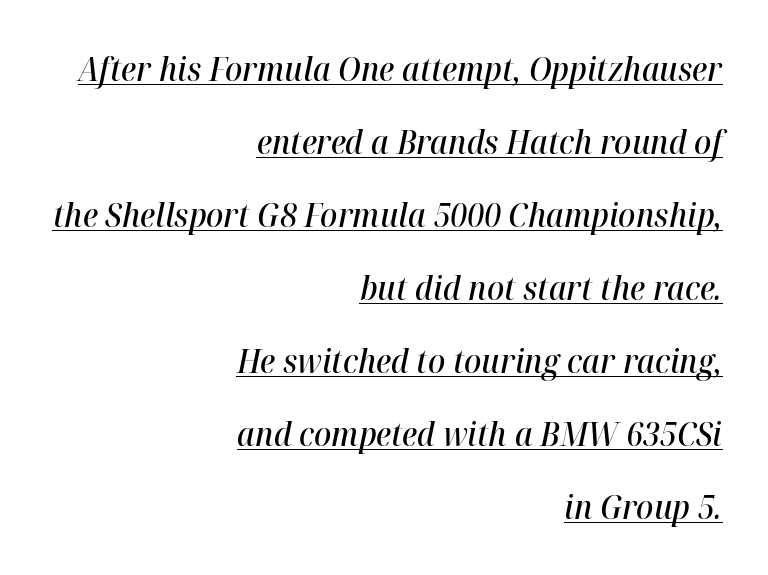
Q: Is the text bold? A: Semi-bold.
Q: Is the text italic (slanted)? A: Yes, it leans right by about 12 degrees.
Q: Is the text underlined? A: Yes.
Q: How is the paragraph aligned? A: Right-aligned.
Q: Is the spacing between letters normal or unusually wide? A: Normal.
Q: Is the spacing between lines tight, normal or loose? A: Loose.
Q: Width (condensed, normal, or wide)? A: Normal.
Q: Stroke contrast? A: High.
Q: x-height? A: Medium.
Q: Monospaced? A: No.
